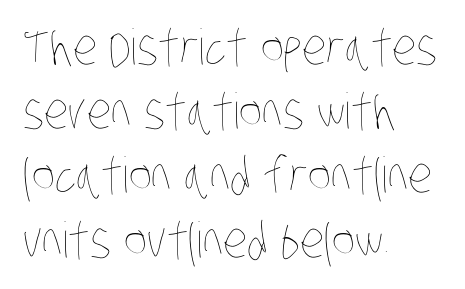
{"bold": "no", "weight": "thin", "width": "condensed", "stroke_contrast": "low", "x_height": "large", "monospaced": "no", "underline": "no", "align": "left", "line_spacing": "normal", "line_spacing_ratio": 1.31, "letter_spacing": "normal", "letter_spacing_em": 0.0, "glyph_px": 49}
